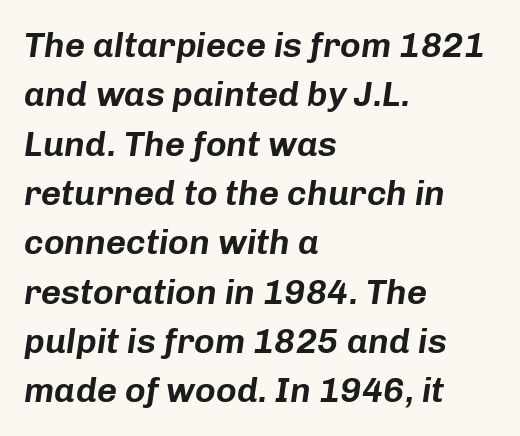
This sample has the flowing, uneven cadence of proportional lettering. This sample uses an oblique cut, with every glyph tilted off the vertical. Notice how descenders clear the ascenders below comfortably — that's standard leading. Spacing between characters is what you'd get straight out of the box. Type without underlining.
